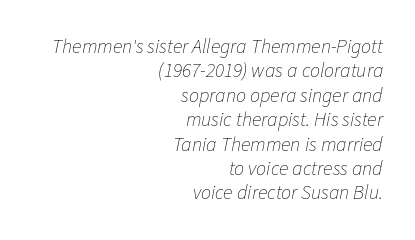
Q: Is the text bold? A: No.
Q: Is the text italic (slanted)? A: Yes, it leans right by about 11 degrees.
Q: Is the text underlined? A: No.
Q: How is the paragraph aligned? A: Right-aligned.
Q: Is the spacing between letters normal or unusually wide? A: Normal.
